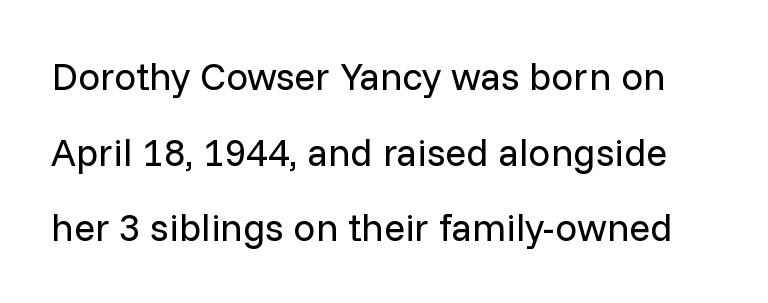
{"serif": "no", "italic": "no", "bold": "no", "weight": "regular", "width": "normal", "stroke_contrast": "low", "x_height": "medium", "monospaced": "no", "underline": "no", "line_spacing": "loose", "line_spacing_ratio": 1.94, "letter_spacing": "normal", "letter_spacing_em": 0.0, "glyph_px": 39}
